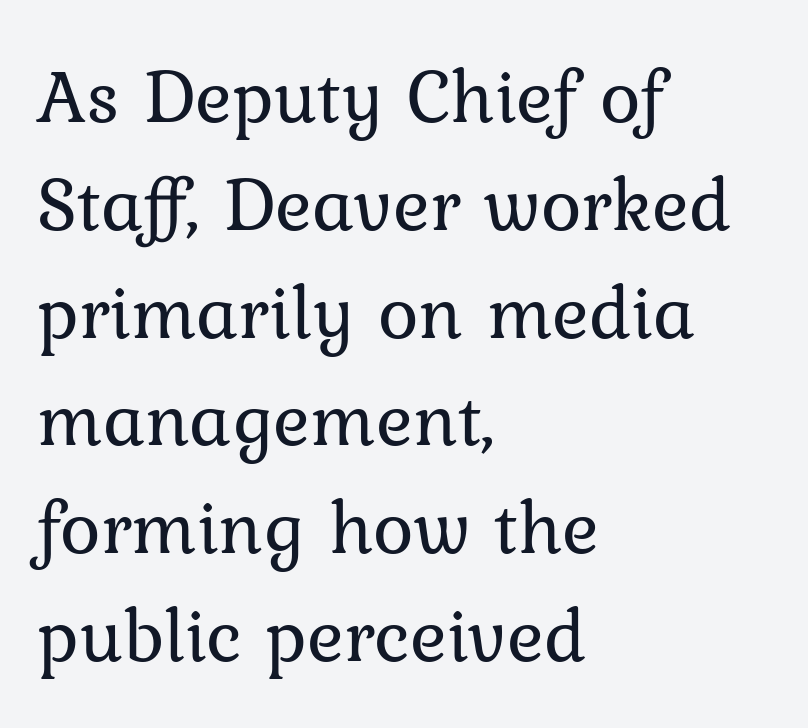
Q: Is the text bold? A: No.
Q: Is the text italic (slanted)? A: No, it is upright.
Q: Is the typeface a serif or a sans-serif typeface? A: Serif.
Q: Is the text underlined? A: No.
Q: How is the paragraph aligned? A: Left-aligned.
Q: Is the spacing between letters normal or unusually wide? A: Normal.
Q: Is the spacing between lines tight, normal or loose? A: Normal.
Q: Width (condensed, normal, or wide)? A: Normal.
Q: Stroke contrast? A: Low.
Q: x-height? A: Medium.
Q: Monospaced? A: No.
